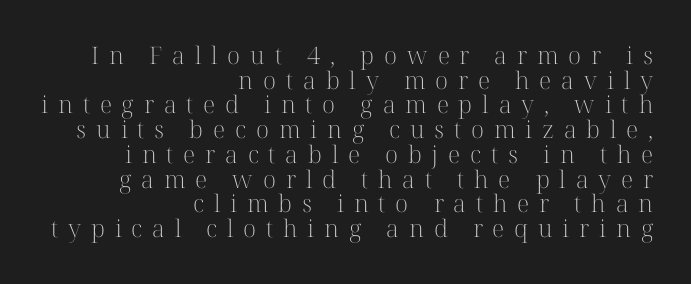
A quiet, ordinary-to-light weight characterises the typeface. Inter-character spacing is expanded well beyond the font's built-in metrics. What's the leading like? Squeezed, with rows nearly overlapping. A bare baseline throughout the passage.
